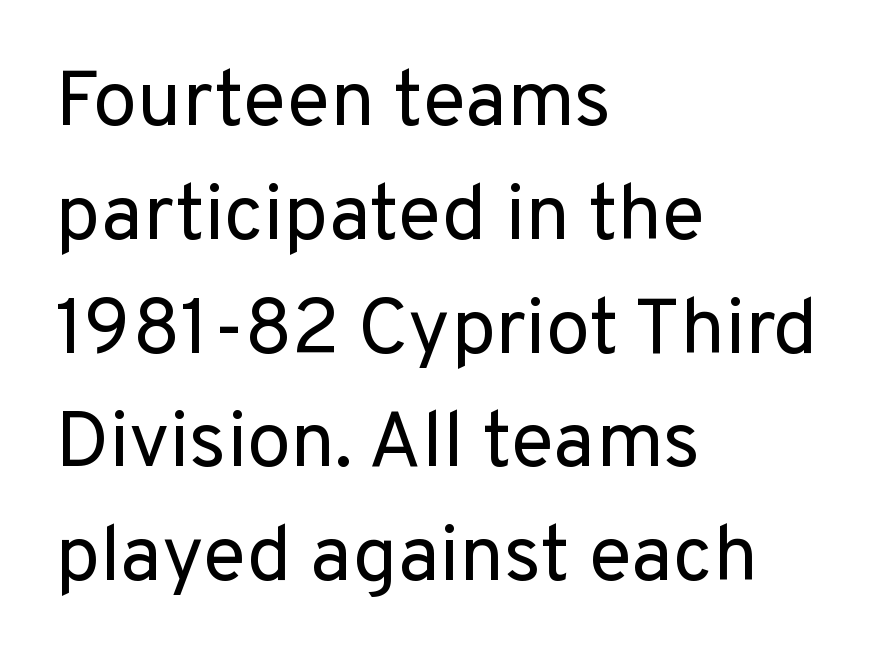
Q: Is the text bold? A: No.
Q: Is the text italic (slanted)? A: No, it is upright.
Q: Is the typeface a serif or a sans-serif typeface? A: Sans-serif.
Q: Is the text underlined? A: No.
Q: How is the paragraph aligned? A: Left-aligned.
Q: Is the spacing between letters normal or unusually wide? A: Normal.
Q: Is the spacing between lines tight, normal or loose? A: Normal.
Q: Width (condensed, normal, or wide)? A: Normal.
Q: Stroke contrast? A: Low.
Q: x-height? A: Medium.
Q: Monospaced? A: No.
